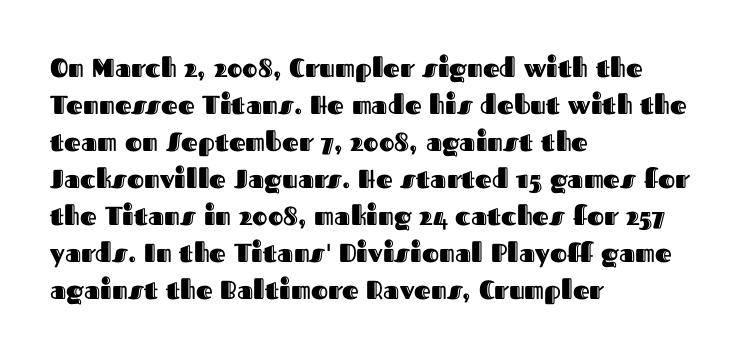
{"italic": "no", "underline": "no", "align": "left", "line_spacing": "normal", "line_spacing_ratio": 1.42, "letter_spacing": "normal", "letter_spacing_em": 0.0, "glyph_px": 26}
